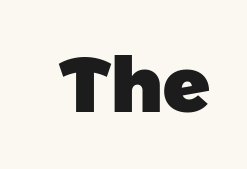
The typesetting leans heavy: a genuine bold. Type style note: lacks serifs. The letters advance in unequal steps, a hallmark of proportional type. Unmarked baselines from the first word to the last. Characters follow at the spacing the type designer built in.
